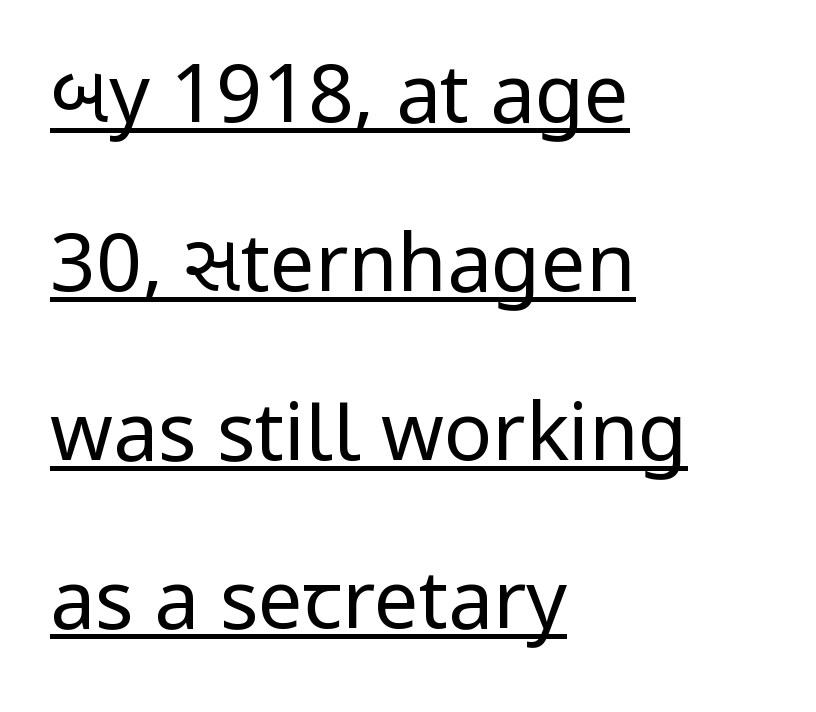
The passage shown is typeset with a sans-serif family. Caption: standard tracking, unaltered. This is underlined copy, the kind a proofreader might mark for attention. The rag falls on the right side of this text block. Stems here are at most as thick as an everyday book face. Italic: no, the glyphs are upright roman.
